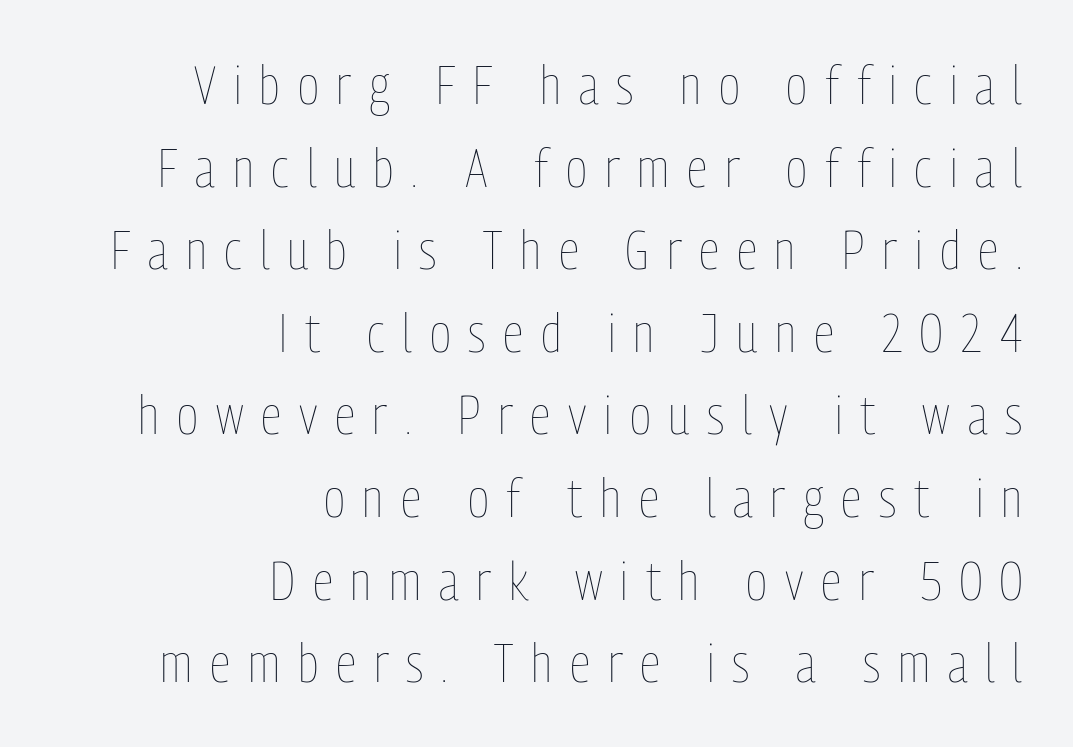
Q: Is the text bold? A: No.
Q: Is the text italic (slanted)? A: No, it is upright.
Q: Is the text underlined? A: No.
Q: How is the paragraph aligned? A: Right-aligned.
Q: Is the spacing between letters normal or unusually wide? A: Unusually wide.
Q: Is the spacing between lines tight, normal or loose? A: Normal.
Q: Width (condensed, normal, or wide)? A: Condensed.
Q: Stroke contrast? A: Low.
Q: x-height? A: Medium.
Q: Monospaced? A: No.
